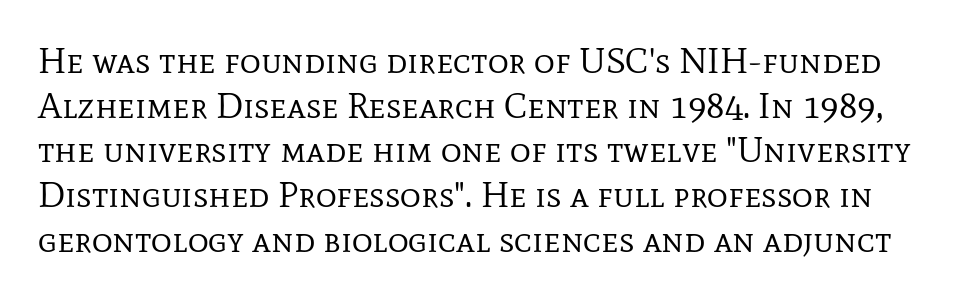
The image shows 36 px regular-weight serif type, upright; set line spacing 1.24x, normal letter spacing, not underlined; low stroke contrast and a medium x-height.
